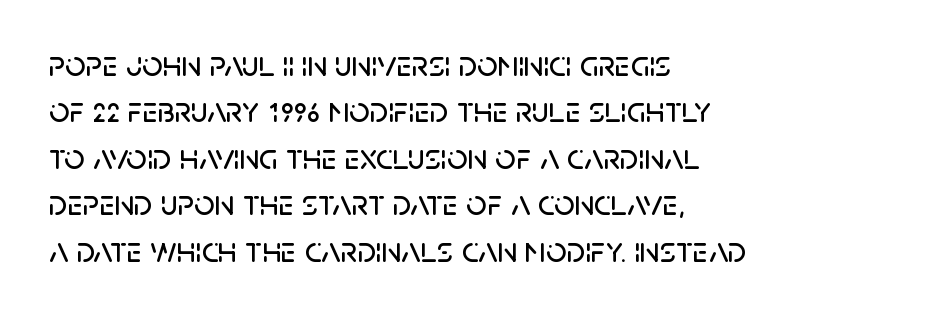
{"serif": "no", "italic": "no", "width": "normal", "stroke_contrast": "low", "x_height": "large", "monospaced": "no", "underline": "no", "align": "left", "line_spacing": "normal", "line_spacing_ratio": 1.29, "letter_spacing": "normal", "letter_spacing_em": 0.0, "glyph_px": 36}
